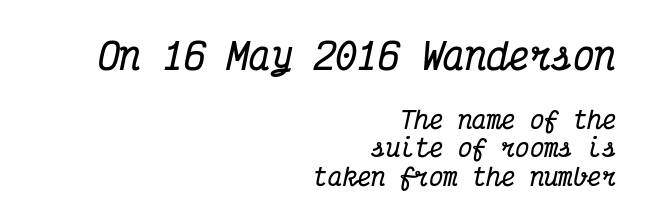
Leftover space on each line is placed entirely before the opening word. The letters sit at their default tracking, neither squeezed nor spread. Notice how the stems are inclined rather than vertical — that's the hallmark of italics. The earlier block is typeset at a bigger size than the later block.
